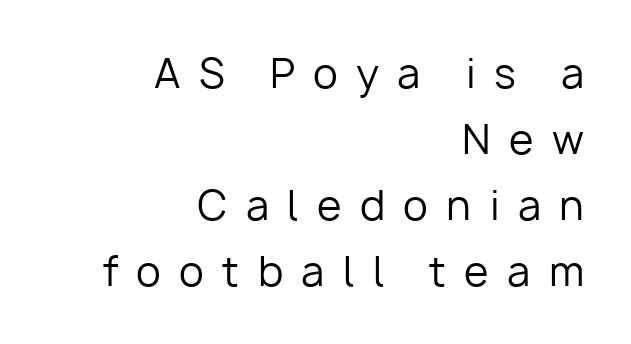
{"serif": "no", "italic": "no", "bold": "no", "weight": "regular", "width": "normal", "stroke_contrast": "low", "x_height": "medium", "monospaced": "no", "underline": "no", "align": "right", "line_spacing": "normal", "line_spacing_ratio": 1.65, "letter_spacing": "wide", "letter_spacing_em": 0.46, "glyph_px": 40}
